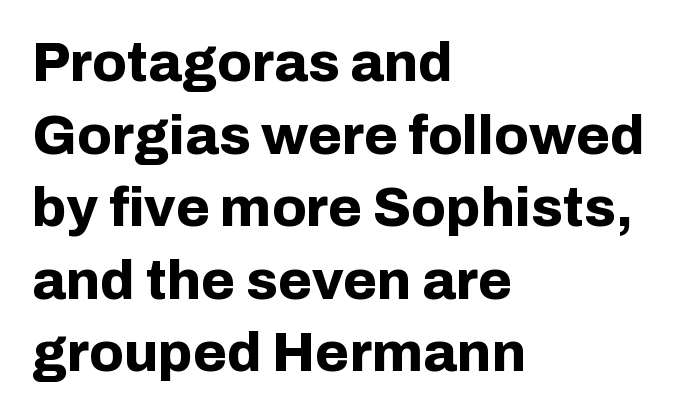
The image shows 55 px bold sans-serif type, upright; set left-aligned, normal line spacing (1.32x), normal letter spacing, not underlined; low stroke contrast and a medium x-height.
